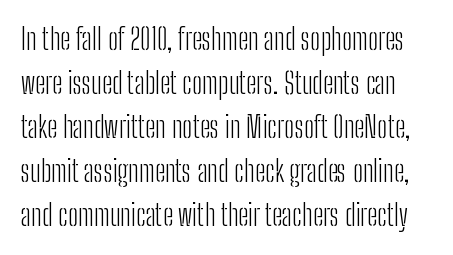
{"serif": "no", "italic": "no", "bold": "no", "weight": "light", "width": "condensed", "stroke_contrast": "low", "x_height": "medium", "monospaced": "no", "underline": "no", "line_spacing": "normal", "line_spacing_ratio": 1.52, "letter_spacing": "normal", "letter_spacing_em": 0.0, "glyph_px": 29}
